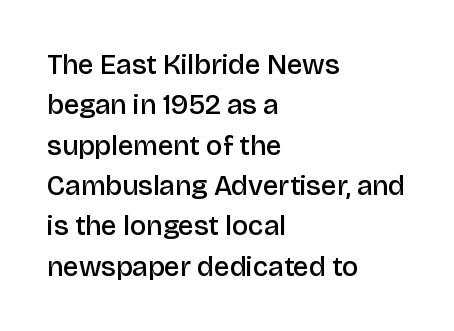
{"serif": "no", "italic": "no", "bold": "semi", "weight": "semibold", "width": "normal", "stroke_contrast": "low", "x_height": "large", "monospaced": "no", "underline": "no", "align": "left", "line_spacing": "normal", "line_spacing_ratio": 1.44, "letter_spacing": "normal", "letter_spacing_em": 0.0, "glyph_px": 28}
